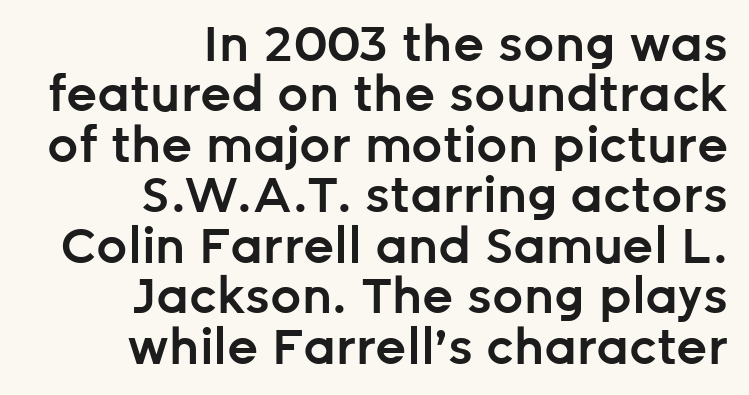
The image shows 49 px semibold sans-serif type, upright; set right-aligned, tight line spacing (1.03x), normal letter spacing, not underlined; low stroke contrast and a medium x-height.
